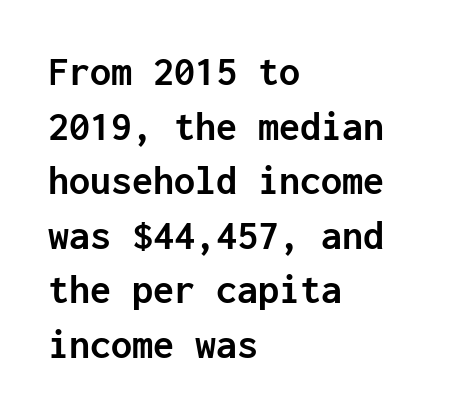
It's the straight-up-and-down kind of type. Here the designer chose a console-style face with uniform glyph widths. Vertically, the passage feels balanced, rows spaced as you'd expect. Honestly, the letter spacing is just normal — you wouldn't notice it. No word sits above an underline. Nothing sits at the stroke ends, so this counts as sans-serif.
